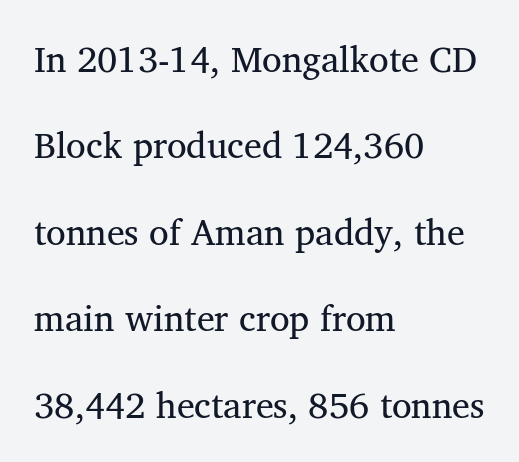
Q: Is the text bold? A: No.
Q: Is the typeface a serif or a sans-serif typeface? A: Serif.
Q: Is the text underlined? A: No.
Q: How is the paragraph aligned? A: Left-aligned.
Q: Is the spacing between letters normal or unusually wide? A: Normal.
Q: Is the spacing between lines tight, normal or loose? A: Loose.
Q: Width (condensed, normal, or wide)? A: Normal.
Q: Stroke contrast? A: Medium.
Q: x-height? A: Medium.
Q: Monospaced? A: No.
